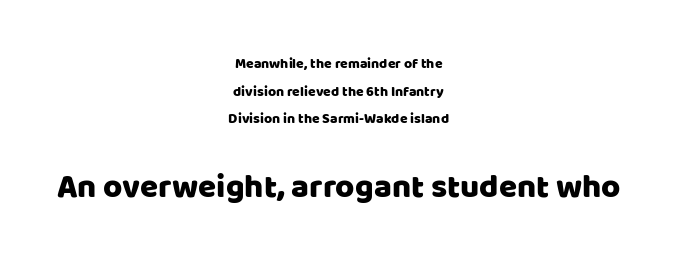
Q: Is the text italic (slanted)? A: No, it is upright.
Q: Is the typeface a serif or a sans-serif typeface? A: Sans-serif.
Q: Is the text underlined? A: No.
Q: How is the paragraph aligned? A: Centered.
Q: Is the spacing between letters normal or unusually wide? A: Normal.
Q: Is the spacing between lines tight, normal or loose? A: Loose.
Q: Which block of text is set in a larger size, the first (top) or the second (bottom)? A: The second (bottom) one.
Q: Width (condensed, normal, or wide)? A: Normal.
Q: Stroke contrast? A: Low.
Q: x-height? A: Large.
Q: Monospaced? A: No.
